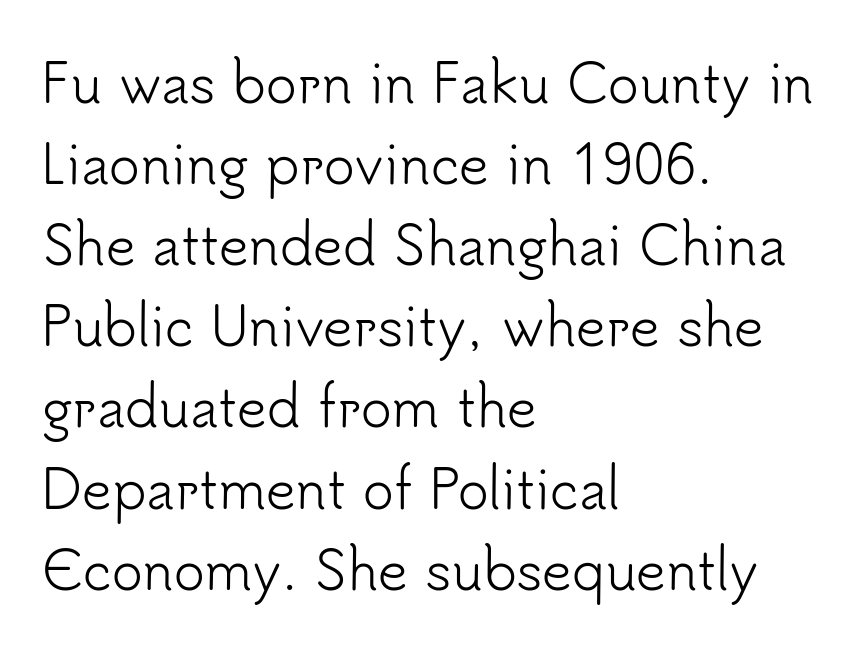
{"serif": "no", "italic": "no", "bold": "no", "weight": "light", "width": "normal", "stroke_contrast": "low", "x_height": "small", "monospaced": "no", "underline": "no", "align": "left", "line_spacing": "normal", "line_spacing_ratio": 1.56, "letter_spacing": "normal", "letter_spacing_em": 0.0, "glyph_px": 52}
